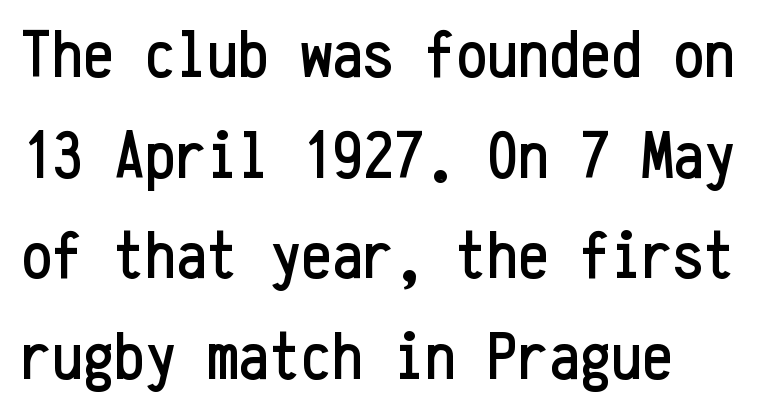
The image shows 69 px condensed sans-serif type, upright, monospaced; set left-aligned, normal line spacing (1.46x), normal letter spacing, not underlined; low stroke contrast and a medium x-height.
